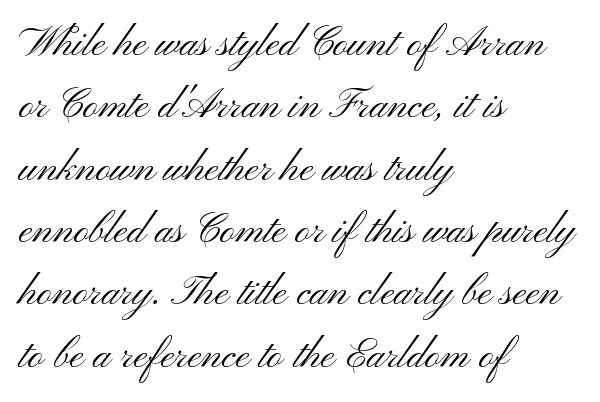
The image shows 41 px light, wide sans-serif type; set left-aligned, normal line spacing (1.52x), normal letter spacing, not underlined; medium stroke contrast and a small x-height.
